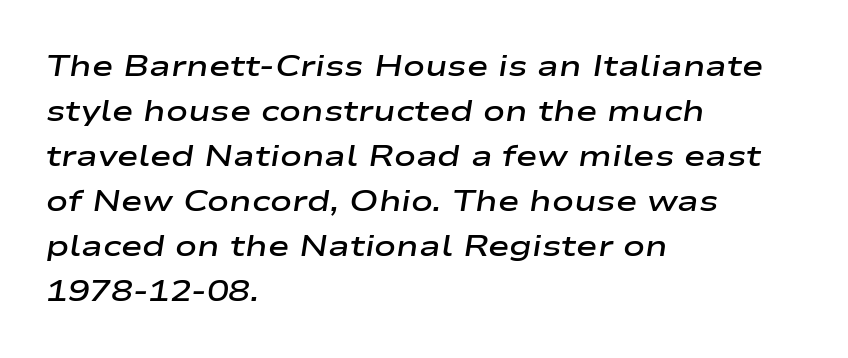
{"italic": "yes", "lean": "right", "slant_degrees": 9, "bold": "semi", "weight": "semibold", "width": "wide", "stroke_contrast": "low", "x_height": "medium", "monospaced": "no", "underline": "no", "align": "left", "line_spacing": "normal", "line_spacing_ratio": 1.55, "letter_spacing": "normal", "letter_spacing_em": 0.0, "glyph_px": 29}
